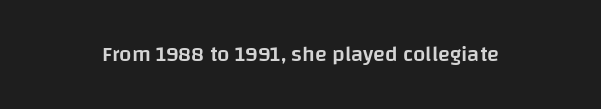
Q: Is the text bold? A: Semi-bold.
Q: Is the text italic (slanted)? A: No, it is upright.
Q: Is the text underlined? A: No.
Q: How is the paragraph aligned? A: Centered.
Q: Is the spacing between letters normal or unusually wide? A: Normal.
